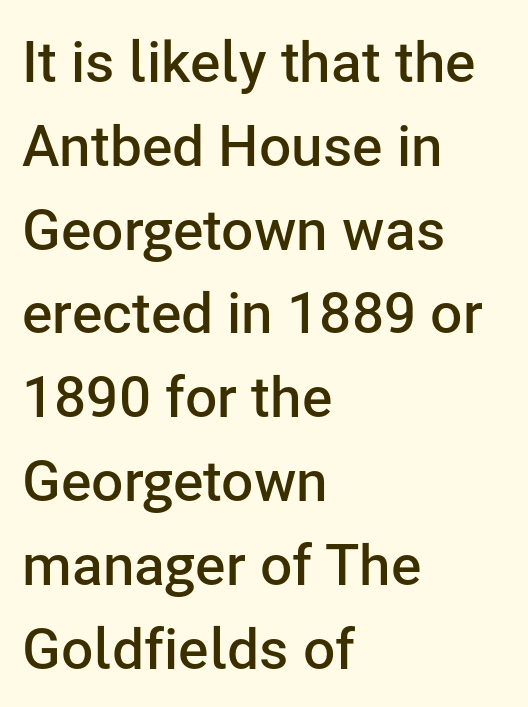
Q: Is the text bold? A: Semi-bold.
Q: Is the text italic (slanted)? A: No, it is upright.
Q: Is the typeface a serif or a sans-serif typeface? A: Sans-serif.
Q: Is the text underlined? A: No.
Q: How is the paragraph aligned? A: Left-aligned.
Q: Is the spacing between letters normal or unusually wide? A: Normal.
Q: Is the spacing between lines tight, normal or loose? A: Normal.
Q: Width (condensed, normal, or wide)? A: Normal.
Q: Stroke contrast? A: Low.
Q: x-height? A: Medium.
Q: Monospaced? A: No.
